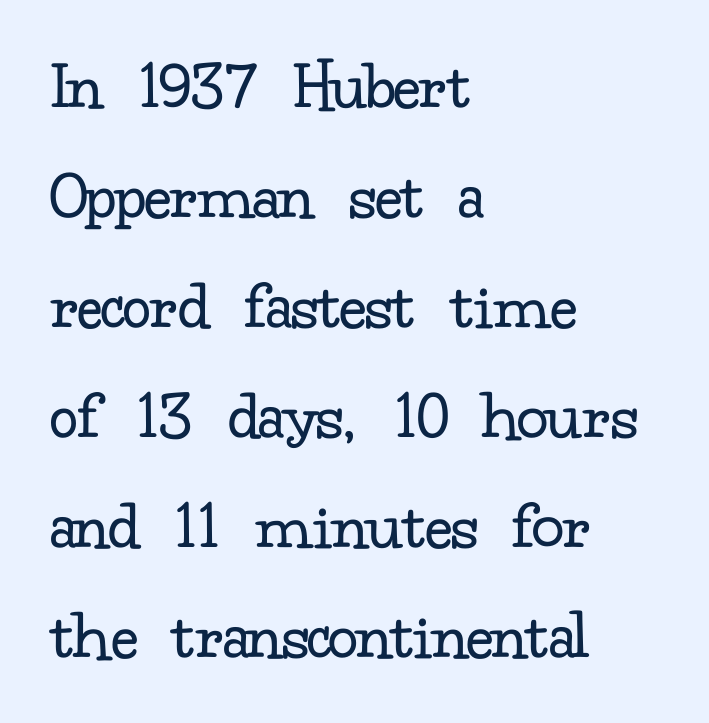
The image shows 71 px regular-weight serif type, upright; set left-aligned, normal line spacing (1.55x), normal letter spacing, not underlined; low stroke contrast and a small x-height.
